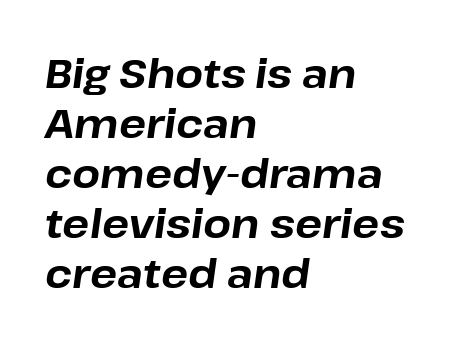
Q: Is the text bold? A: Yes.
Q: Is the text italic (slanted)? A: Yes, it leans right by about 8 degrees.
Q: Is the text underlined? A: No.
Q: How is the paragraph aligned? A: Left-aligned.
Q: Is the spacing between letters normal or unusually wide? A: Normal.
Q: Is the spacing between lines tight, normal or loose? A: Normal.
Q: Width (condensed, normal, or wide)? A: Normal.
Q: Stroke contrast? A: Low.
Q: x-height? A: Medium.
Q: Monospaced? A: No.
